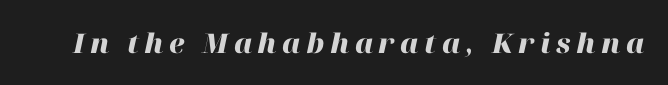
The image shows 27 px bold type, italic (leaning right); set unusually wide letter spacing (+0.2 em), not underlined.
